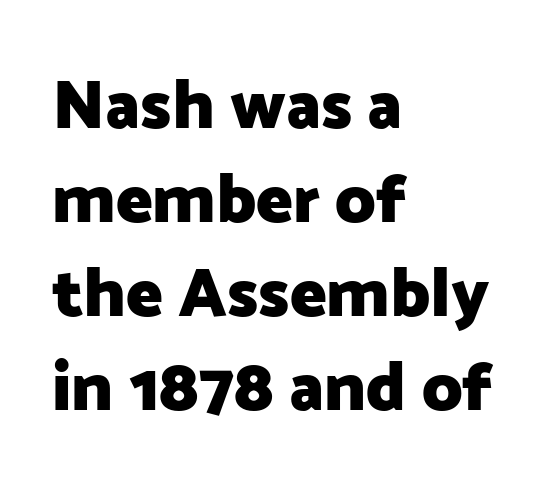
Q: Is the text bold? A: Yes.
Q: Is the text italic (slanted)? A: No, it is upright.
Q: Is the typeface a serif or a sans-serif typeface? A: Sans-serif.
Q: Is the text underlined? A: No.
Q: How is the paragraph aligned? A: Left-aligned.
Q: Is the spacing between letters normal or unusually wide? A: Normal.
Q: Is the spacing between lines tight, normal or loose? A: Normal.
Q: Width (condensed, normal, or wide)? A: Normal.
Q: Stroke contrast? A: Low.
Q: x-height? A: Medium.
Q: Monospaced? A: No.
